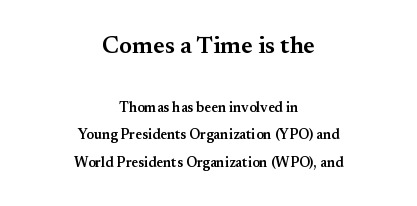
The more generous point size was reserved for the upper chunk. Each row of text sits above clean, open space. Between one letter and the next there's only the usual sliver of space. Moderately thickened strokes mark this as semibold type. Honestly, the rows look like they've been pulled way apart.
